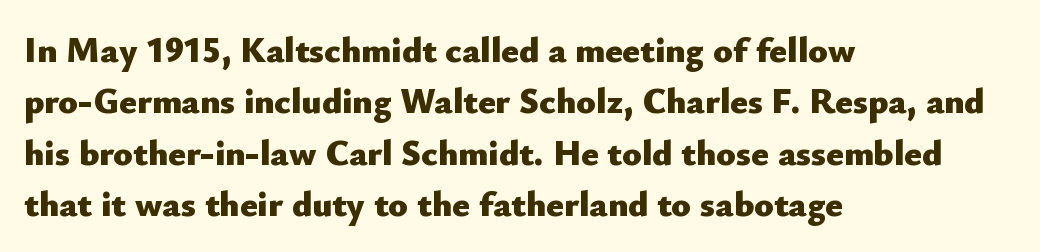
Q: Is the text bold? A: Yes.
Q: Is the text italic (slanted)? A: No, it is upright.
Q: Is the typeface a serif or a sans-serif typeface? A: Sans-serif.
Q: Is the text underlined? A: No.
Q: How is the paragraph aligned? A: Left-aligned.
Q: Is the spacing between letters normal or unusually wide? A: Normal.
Q: Is the spacing between lines tight, normal or loose? A: Normal.
Q: Width (condensed, normal, or wide)? A: Normal.
Q: Stroke contrast? A: Low.
Q: x-height? A: Small.
Q: Monospaced? A: No.
